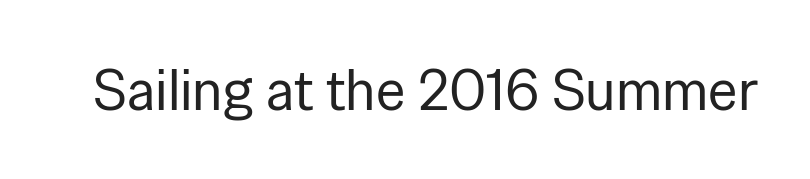
The image shows 57 px regular-weight sans-serif type, upright; set normal letter spacing, not underlined; low stroke contrast and a medium x-height.
